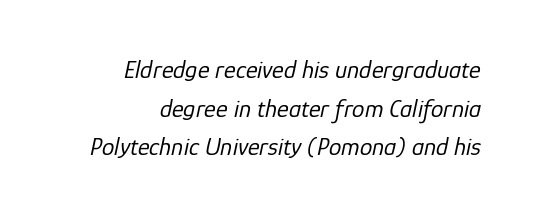
Q: Is the text bold? A: No.
Q: Is the text italic (slanted)? A: Yes, it leans right by about 12 degrees.
Q: Is the text underlined? A: No.
Q: How is the paragraph aligned? A: Right-aligned.
Q: Is the spacing between letters normal or unusually wide? A: Normal.
Q: Is the spacing between lines tight, normal or loose? A: Normal.
